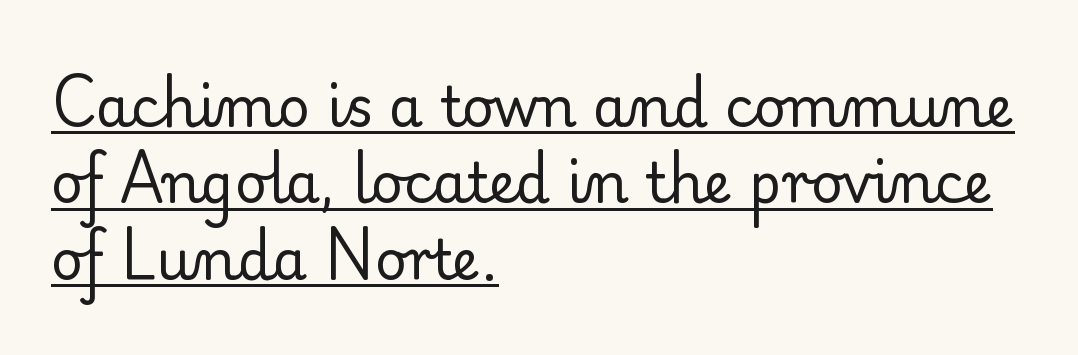
Summary of weight: not heavy and not bold. Posture: straight, roman, zero tilt. A typesetter would call this zero additional tracking. Compared with undecorated copy, this sample adds a rule below the words. In terms of letterform style, serifs are clearly present. This sample is left-justified, so line endings fall wherever the words run out.
